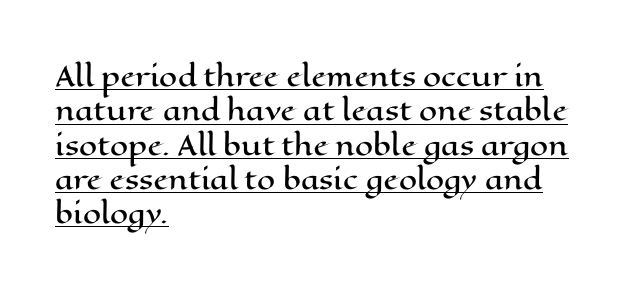
{"italic": "no", "underline": "yes", "align": "left", "line_spacing": "normal", "line_spacing_ratio": 1.32, "letter_spacing": "normal", "letter_spacing_em": 0.0, "glyph_px": 26}
